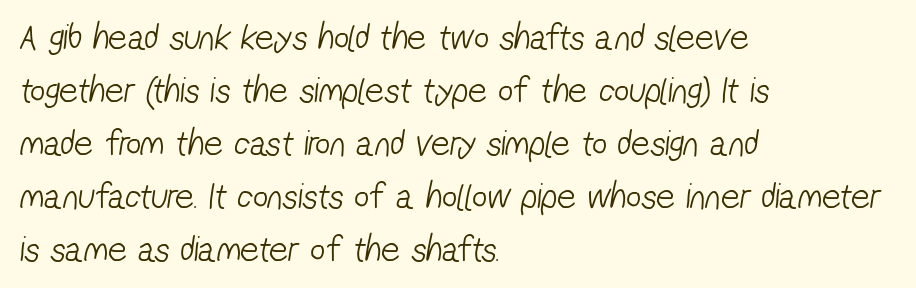
Q: Is the text bold? A: No.
Q: Is the typeface a serif or a sans-serif typeface? A: Sans-serif.
Q: Is the text underlined? A: No.
Q: How is the paragraph aligned? A: Left-aligned.
Q: Is the spacing between letters normal or unusually wide? A: Normal.
Q: Is the spacing between lines tight, normal or loose? A: Normal.
Q: Width (condensed, normal, or wide)? A: Condensed.
Q: Stroke contrast? A: Low.
Q: x-height? A: Medium.
Q: Monospaced? A: No.
